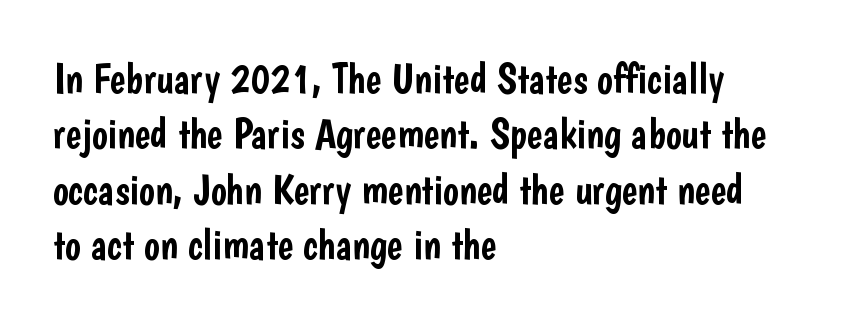
The image shows 42 px condensed sans-serif type, upright; set left-aligned, normal line spacing (1.32x), normal letter spacing, not underlined; low stroke contrast and a medium x-height.
